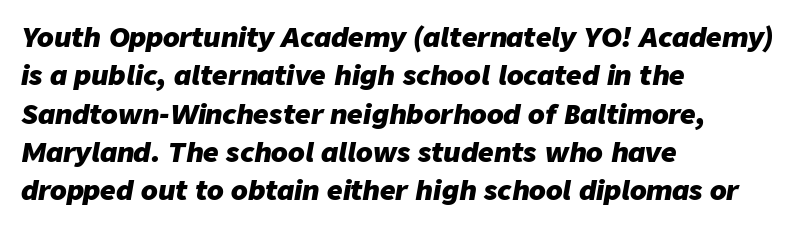
{"italic": "yes", "lean": "right", "slant_degrees": 9, "bold": "yes", "underline": "no", "align": "left", "line_spacing": "normal", "line_spacing_ratio": 1.42, "letter_spacing": "normal", "letter_spacing_em": 0.0, "glyph_px": 27}
